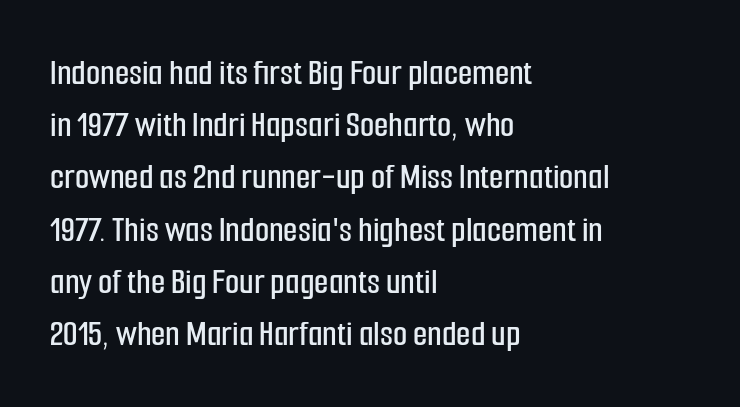
Q: Is the text italic (slanted)? A: No, it is upright.
Q: Is the typeface a serif or a sans-serif typeface? A: Sans-serif.
Q: Is the text underlined? A: No.
Q: How is the paragraph aligned? A: Left-aligned.
Q: Is the spacing between letters normal or unusually wide? A: Normal.
Q: Is the spacing between lines tight, normal or loose? A: Normal.
Q: Width (condensed, normal, or wide)? A: Condensed.
Q: Stroke contrast? A: Low.
Q: x-height? A: Medium.
Q: Monospaced? A: No.
